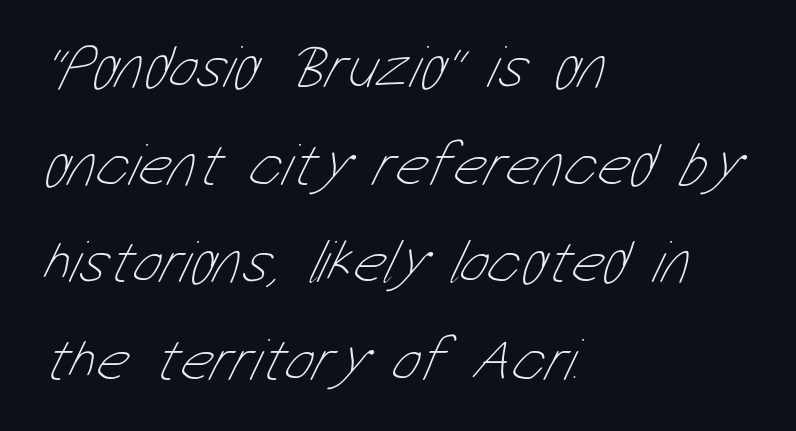
{"bold": "no", "weight": "thin", "width": "condensed", "stroke_contrast": "low", "x_height": "medium", "monospaced": "no", "underline": "no", "align": "left", "line_spacing": "normal", "line_spacing_ratio": 1.6, "letter_spacing": "normal", "letter_spacing_em": 0.0, "glyph_px": 61}
